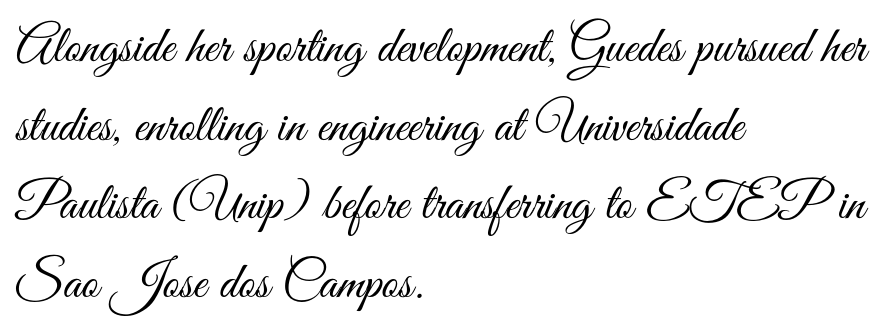
Q: Is the text bold? A: No.
Q: Is the text italic (slanted)? A: Yes.
Q: Is the typeface a serif or a sans-serif typeface? A: Sans-serif.
Q: Is the text underlined? A: No.
Q: How is the paragraph aligned? A: Left-aligned.
Q: Is the spacing between letters normal or unusually wide? A: Normal.
Q: Is the spacing between lines tight, normal or loose? A: Normal.
Q: Width (condensed, normal, or wide)? A: Condensed.
Q: Stroke contrast? A: Medium.
Q: x-height? A: Small.
Q: Monospaced? A: No.
